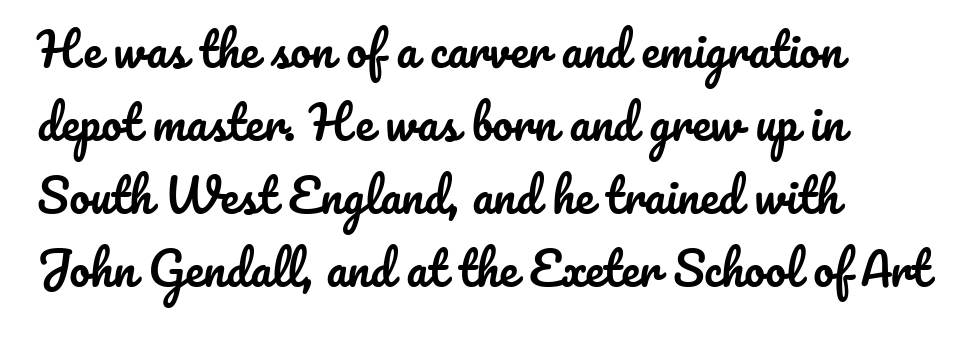
Q: Is the text italic (slanted)? A: Yes.
Q: Is the text underlined? A: No.
Q: How is the paragraph aligned? A: Left-aligned.
Q: Is the spacing between letters normal or unusually wide? A: Normal.
Q: Is the spacing between lines tight, normal or loose? A: Normal.
Q: Width (condensed, normal, or wide)? A: Normal.
Q: Stroke contrast? A: Low.
Q: x-height? A: Small.
Q: Monospaced? A: No.
